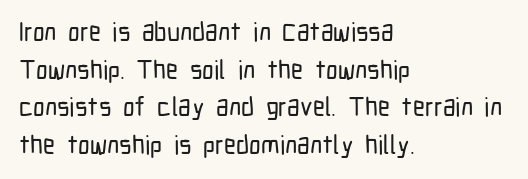
{"italic": "no", "underline": "no", "align": "left", "line_spacing": "normal", "line_spacing_ratio": 1.45, "letter_spacing": "normal", "letter_spacing_em": 0.0, "glyph_px": 26}
